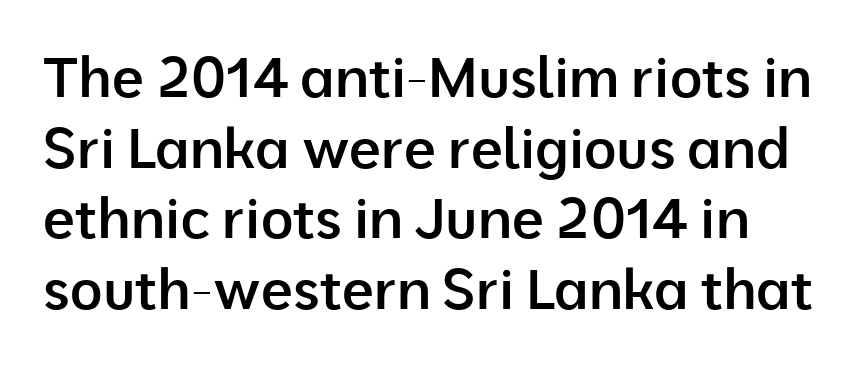
Q: Is the text bold? A: Semi-bold.
Q: Is the text italic (slanted)? A: No, it is upright.
Q: Is the typeface a serif or a sans-serif typeface? A: Sans-serif.
Q: Is the text underlined? A: No.
Q: Is the spacing between letters normal or unusually wide? A: Normal.
Q: Is the spacing between lines tight, normal or loose? A: Normal.
Q: Width (condensed, normal, or wide)? A: Normal.
Q: Stroke contrast? A: Low.
Q: x-height? A: Medium.
Q: Monospaced? A: No.
